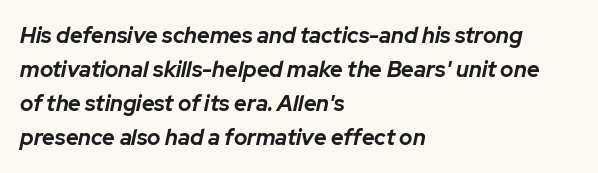
Q: Is the text bold? A: Yes.
Q: Is the text italic (slanted)? A: Yes, it leans right by about 12 degrees.
Q: Is the text underlined? A: No.
Q: How is the paragraph aligned? A: Left-aligned.
Q: Is the spacing between letters normal or unusually wide? A: Normal.
Q: Is the spacing between lines tight, normal or loose? A: Normal.
